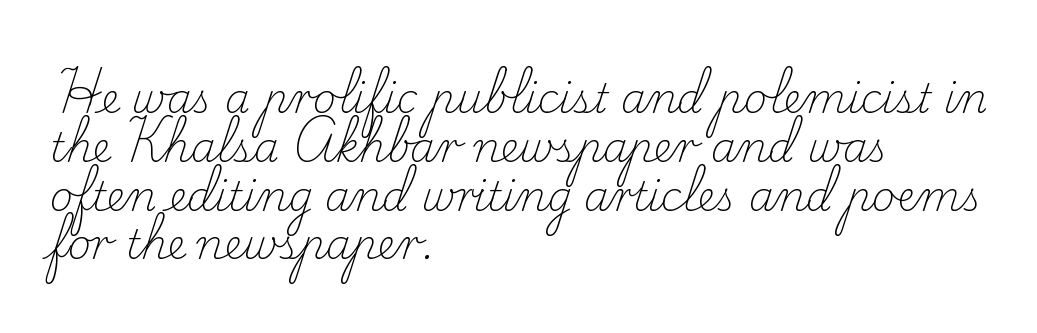
Q: Is the text bold? A: No.
Q: Is the text italic (slanted)? A: Yes.
Q: Is the typeface a serif or a sans-serif typeface? A: Serif.
Q: Is the text underlined? A: No.
Q: How is the paragraph aligned? A: Left-aligned.
Q: Is the spacing between letters normal or unusually wide? A: Normal.
Q: Width (condensed, normal, or wide)? A: Normal.
Q: Stroke contrast? A: Low.
Q: x-height? A: Small.
Q: Monospaced? A: No.
